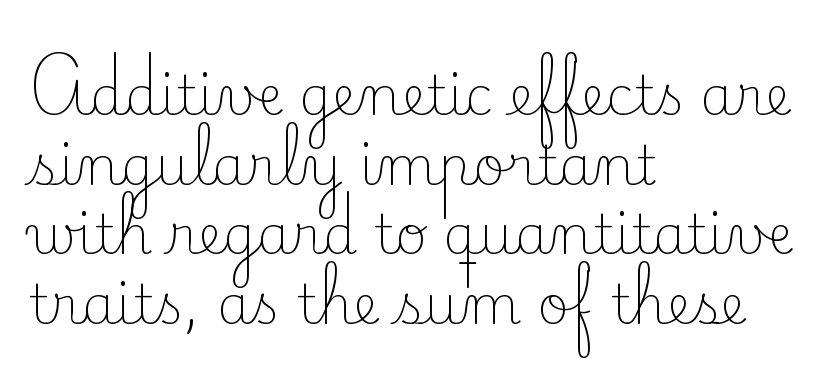
Q: Is the text bold? A: No.
Q: Is the text italic (slanted)? A: No, it is upright.
Q: Is the typeface a serif or a sans-serif typeface? A: Serif.
Q: Is the text underlined? A: No.
Q: How is the paragraph aligned? A: Left-aligned.
Q: Is the spacing between letters normal or unusually wide? A: Normal.
Q: Is the spacing between lines tight, normal or loose? A: Normal.
Q: Width (condensed, normal, or wide)? A: Normal.
Q: Stroke contrast? A: Low.
Q: x-height? A: Small.
Q: Monospaced? A: No.
